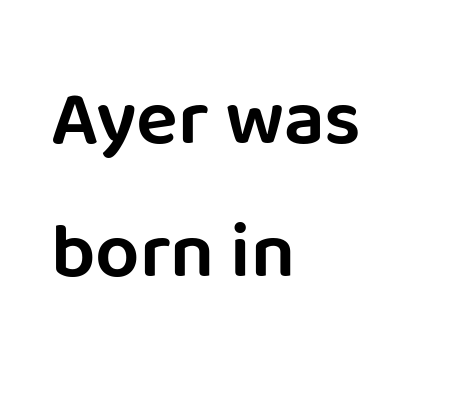
Is this a sans? Yes — the strokes have no serifs. Each letter keeps its own natural width here, so spacing adapts to shape. Glance below the letters and you will spot only blank space. Characters remain perfectly vertical along every line. Which margin do the lines hug? The left one — the right edge is uneven. Standard letterfit; no display-style spreading of the glyphs.
